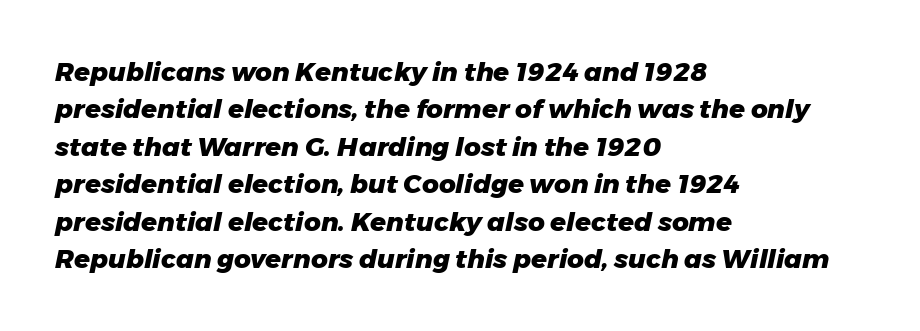
{"italic": "yes", "lean": "right", "slant_degrees": 11, "bold": "yes", "underline": "no", "align": "left", "line_spacing": "normal", "line_spacing_ratio": 1.44, "letter_spacing": "normal", "letter_spacing_em": 0.0, "glyph_px": 26}
